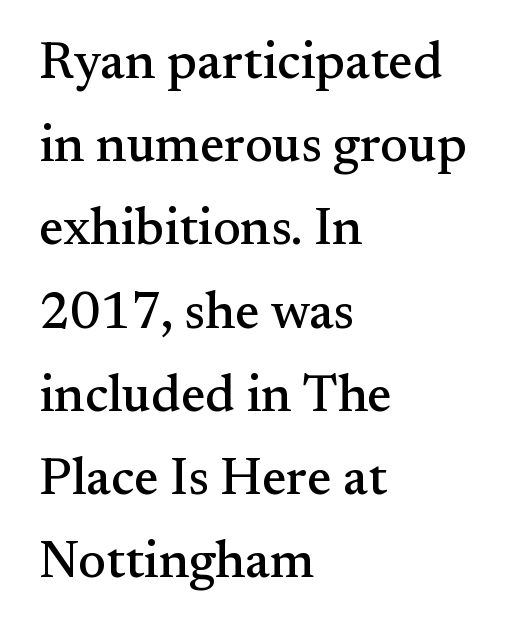
The image shows 52 px serif type, upright; set left-aligned, normal line spacing (1.6x), normal letter spacing, not underlined; medium stroke contrast and a small x-height.
